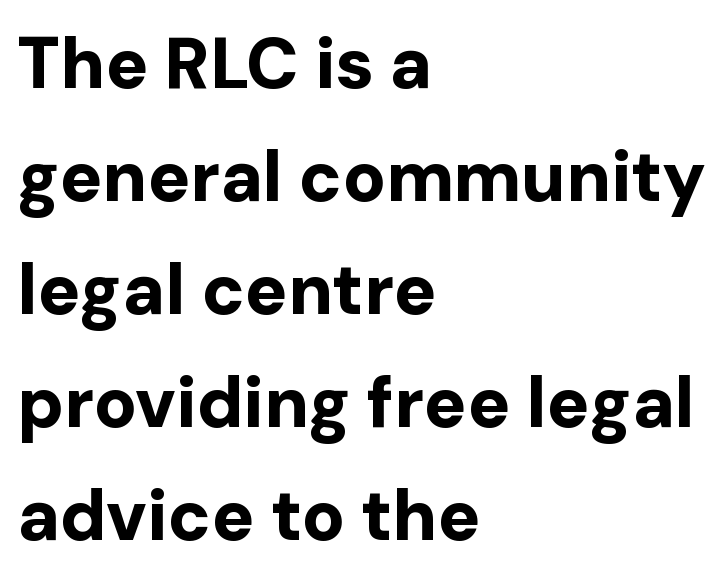
Note the varied advance widths — an 'i' is clearly narrower than an 'm'. Unmarked baselines from the first word to the last. Is the letter spacing exaggerated? No — it looks like the ordinary default. Leading matches the norm, producing a regular column. The passage is arranged the way most books set body copy — flush left. A full-strength bold gives these letters their thick strokes.
